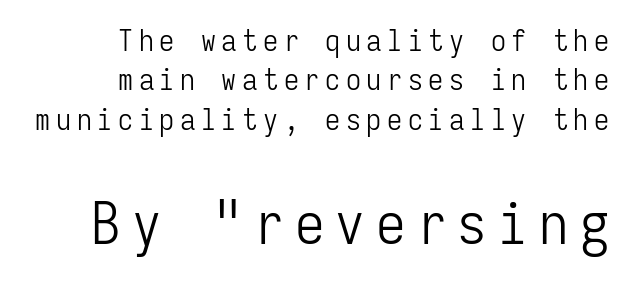
Q: Is the text bold? A: No.
Q: Is the text italic (slanted)? A: No, it is upright.
Q: Is the typeface a serif or a sans-serif typeface? A: Sans-serif.
Q: Is the text underlined? A: No.
Q: How is the paragraph aligned? A: Right-aligned.
Q: Is the spacing between lines tight, normal or loose? A: Normal.
Q: Which block of text is set in a larger size, the first (top) or the second (bottom)? A: The second (bottom) one.
Q: Width (condensed, normal, or wide)? A: Condensed.
Q: Stroke contrast? A: Low.
Q: x-height? A: Medium.
Q: Monospaced? A: Yes.
